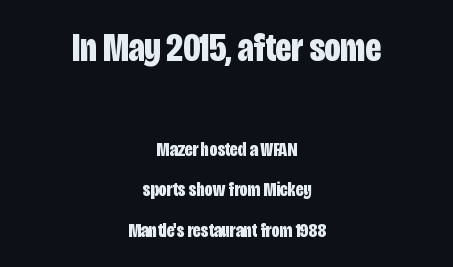
Q: Is the text bold? A: Yes.
Q: Is the text italic (slanted)? A: No, it is upright.
Q: Is the typeface a serif or a sans-serif typeface? A: Sans-serif.
Q: Is the text underlined? A: No.
Q: How is the paragraph aligned? A: Centered.
Q: Is the spacing between letters normal or unusually wide? A: Normal.
Q: Is the spacing between lines tight, normal or loose? A: Loose.
Q: Which block of text is set in a larger size, the first (top) or the second (bottom)? A: The first (top) one.
Q: Width (condensed, normal, or wide)? A: Condensed.
Q: Stroke contrast? A: Low.
Q: x-height? A: Large.
Q: Monospaced? A: No.
